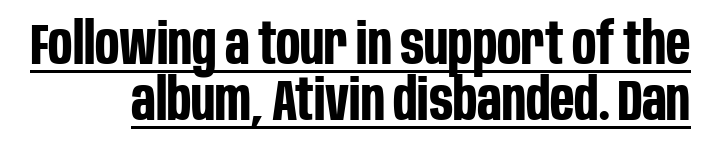
{"serif": "no", "italic": "no", "bold": "yes", "weight": "bold", "width": "condensed", "stroke_contrast": "low", "x_height": "large", "monospaced": "no", "underline": "yes", "line_spacing": "tight", "line_spacing_ratio": 0.99, "letter_spacing": "normal", "letter_spacing_em": 0.0, "glyph_px": 57}
